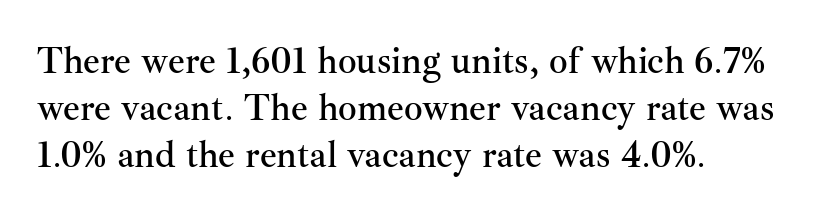
The image shows 37 px serif type, upright; set left-aligned, normal line spacing (1.27x), normal letter spacing, not underlined; medium stroke contrast and a small x-height.
